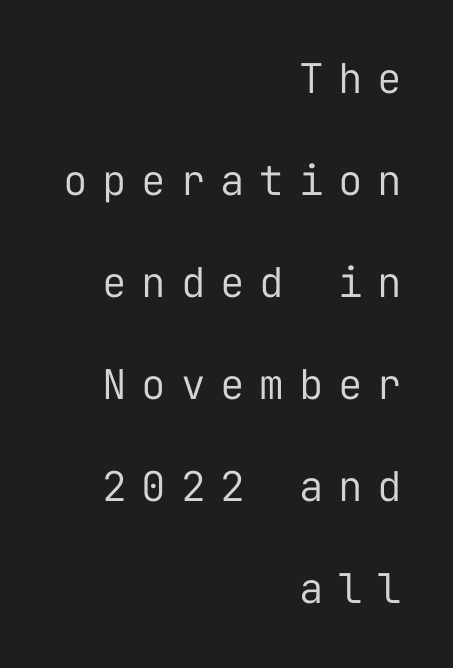
This reads as an unemphasized weight, regular at the heaviest. Line endings align vertically; line beginnings do not. Someone cranked the tracking dial way up on this one. A typesetter would mark this as roman, not italic. The rendering uses typewriter-style spacing with identical character cells.
